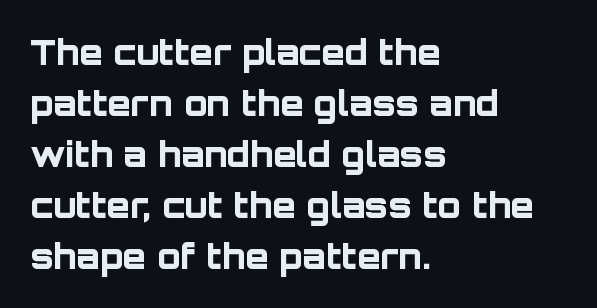
The image shows 34 px bold sans-serif type, upright; set left-aligned, normal line spacing (1.5x), normal letter spacing, not underlined; low stroke contrast and a large x-height.
